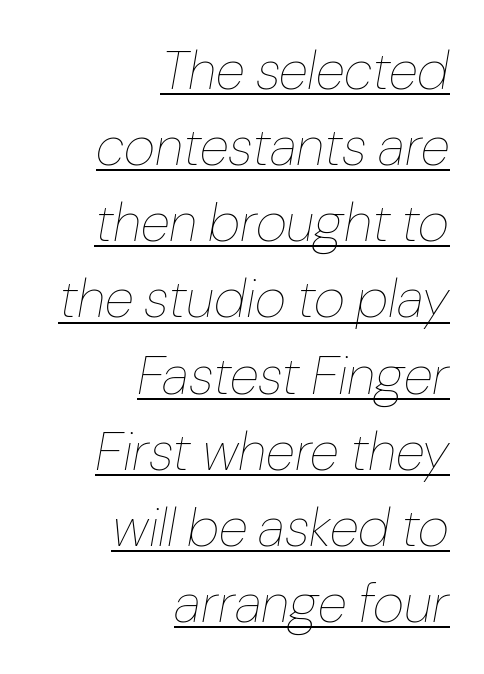
The image shows 54 px thin type, italic (leaning right); set right-aligned, normal line spacing (1.41x), normal letter spacing, underlined; low stroke contrast and a medium x-height.
